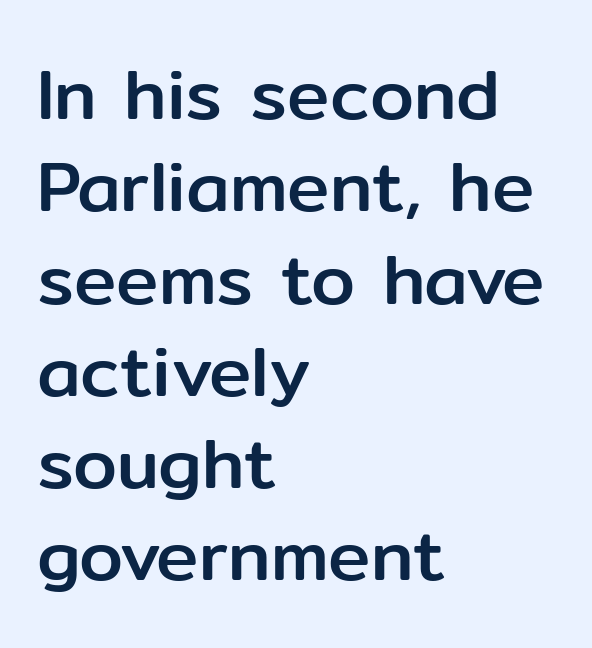
{"serif": "no", "italic": "no", "width": "normal", "stroke_contrast": "low", "x_height": "medium", "monospaced": "no", "underline": "no", "align": "left", "line_spacing": "normal", "line_spacing_ratio": 1.3, "letter_spacing": "normal", "letter_spacing_em": 0.0, "glyph_px": 71}
